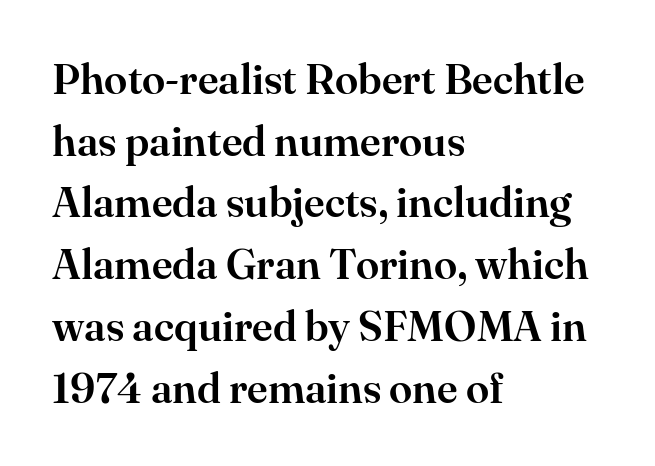
The image shows 42 px serif type, upright; set left-aligned, normal line spacing (1.47x), normal letter spacing, not underlined; high stroke contrast and a small x-height.
